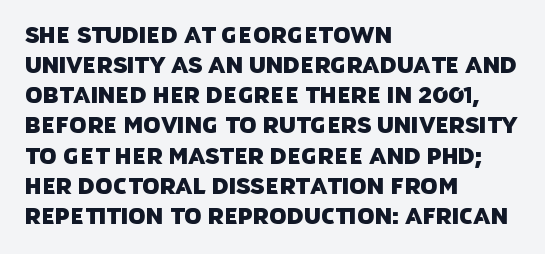
{"underline": "no", "align": "left", "line_spacing": "normal", "line_spacing_ratio": 1.37, "letter_spacing": "normal", "letter_spacing_em": 0.0, "glyph_px": 22}
